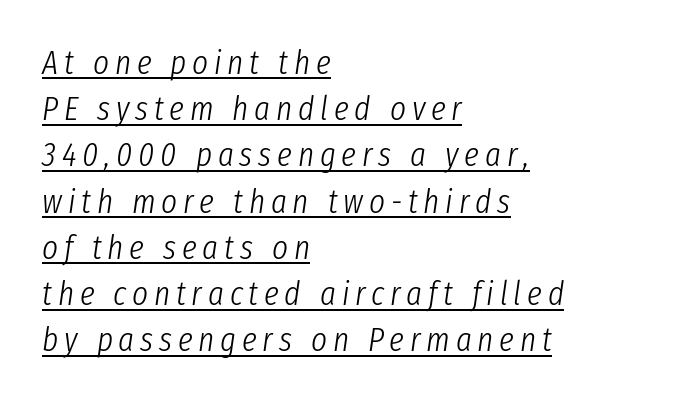
{"italic": "yes", "lean": "right", "slant_degrees": 8, "bold": "no", "weight": "light", "width": "condensed", "stroke_contrast": "low", "x_height": "medium", "monospaced": "no", "underline": "yes", "align": "left", "line_spacing": "normal", "line_spacing_ratio": 1.36, "glyph_px": 34}
